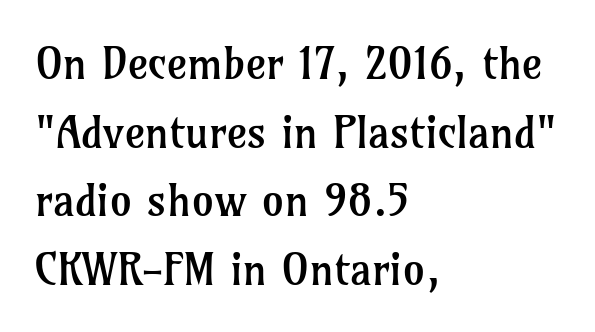
Q: Is the text bold? A: No.
Q: Is the text italic (slanted)? A: No, it is upright.
Q: Is the typeface a serif or a sans-serif typeface? A: Serif.
Q: Is the text underlined? A: No.
Q: How is the paragraph aligned? A: Left-aligned.
Q: Is the spacing between letters normal or unusually wide? A: Normal.
Q: Is the spacing between lines tight, normal or loose? A: Normal.
Q: Width (condensed, normal, or wide)? A: Normal.
Q: Stroke contrast? A: Low.
Q: x-height? A: Medium.
Q: Monospaced? A: No.
